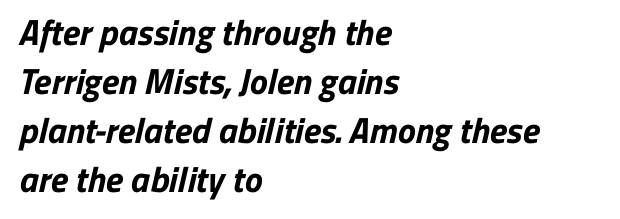
The image shows 36 px bold sans-serif type; set left-aligned, normal line spacing (1.36x), normal letter spacing, not underlined; low stroke contrast and a medium x-height.
